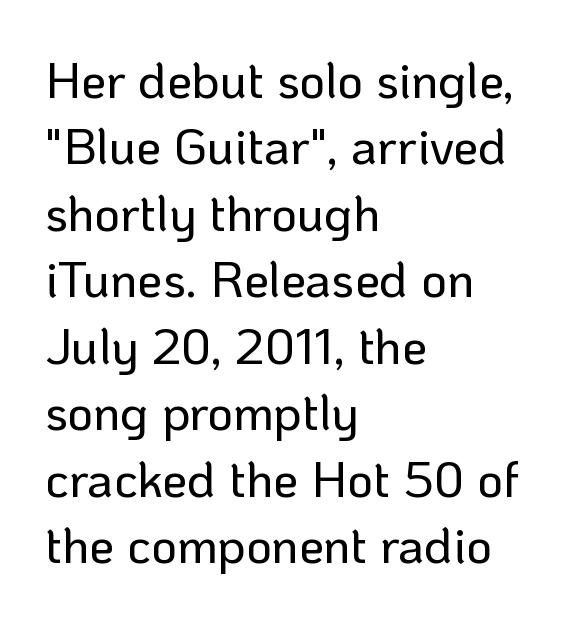
{"serif": "no", "italic": "no", "width": "normal", "stroke_contrast": "low", "x_height": "medium", "monospaced": "no", "underline": "no", "align": "left", "line_spacing": "normal", "line_spacing_ratio": 1.33, "letter_spacing": "normal", "letter_spacing_em": 0.0, "glyph_px": 50}
